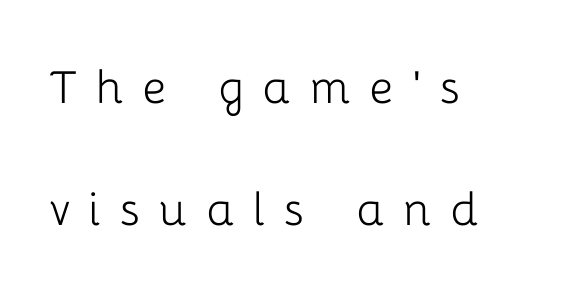
{"serif": "no", "italic": "no", "bold": "no", "weight": "light", "width": "normal", "stroke_contrast": "low", "x_height": "medium", "monospaced": "no", "underline": "no", "align": "left", "line_spacing": "loose", "line_spacing_ratio": 2.1, "letter_spacing": "wide", "letter_spacing_em": 0.32, "glyph_px": 58}
